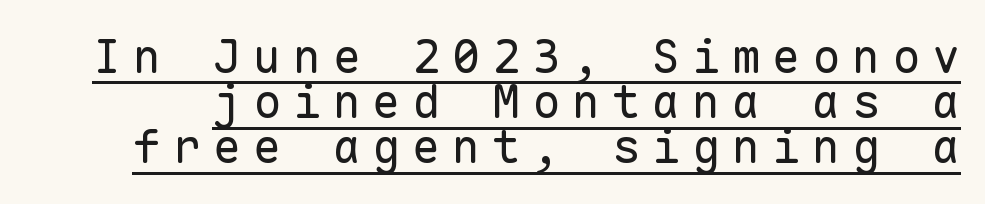
The image shows 47 px regular-weight sans-serif type, upright, monospaced; set tight line spacing (0.96x), unusually wide letter spacing (+0.25 em), underlined; low stroke contrast and a medium x-height.
